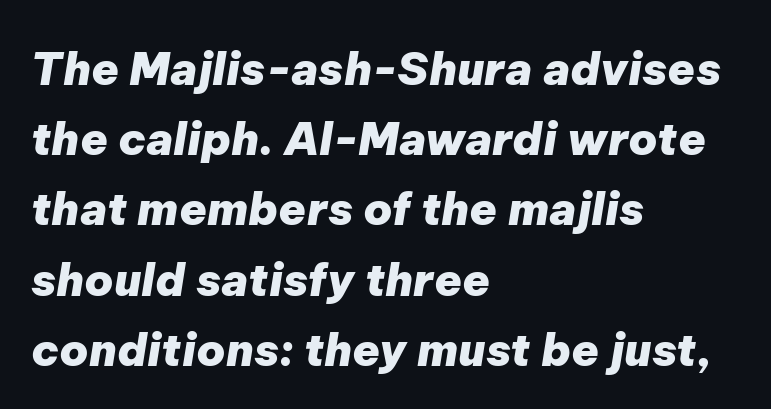
{"italic": "yes", "lean": "right", "slant_degrees": 9, "bold": "yes", "weight": "heavy", "width": "normal", "stroke_contrast": "low", "x_height": "medium", "monospaced": "no", "underline": "no", "align": "left", "line_spacing": "normal", "line_spacing_ratio": 1.56, "letter_spacing": "normal", "letter_spacing_em": 0.0, "glyph_px": 45}
